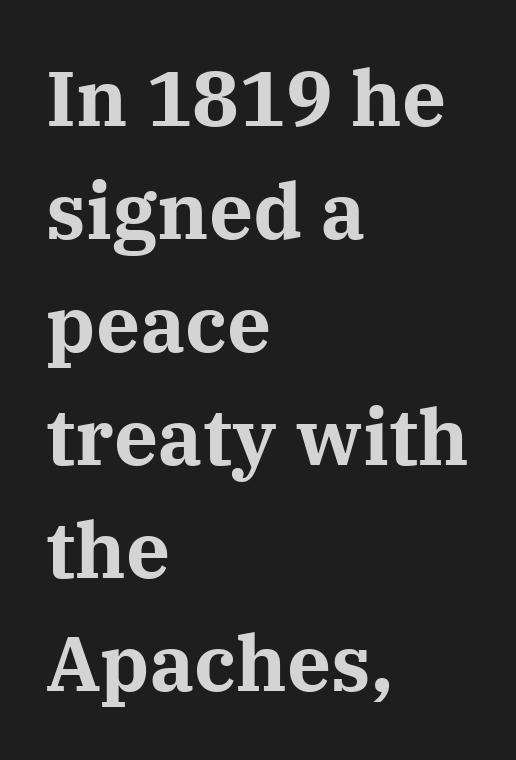
Q: Is the text bold? A: Yes.
Q: Is the text italic (slanted)? A: No, it is upright.
Q: Is the typeface a serif or a sans-serif typeface? A: Serif.
Q: Is the text underlined? A: No.
Q: How is the paragraph aligned? A: Left-aligned.
Q: Is the spacing between letters normal or unusually wide? A: Normal.
Q: Is the spacing between lines tight, normal or loose? A: Normal.
Q: Width (condensed, normal, or wide)? A: Normal.
Q: Stroke contrast? A: Medium.
Q: x-height? A: Medium.
Q: Monospaced? A: No.
